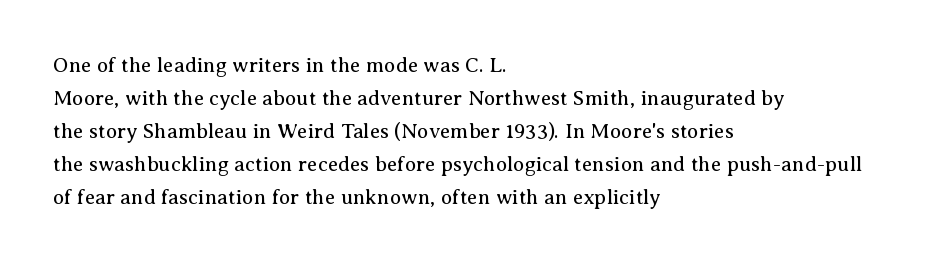
No italicization has been applied; the sample stays upright. This rendering features lettering with no underline. Summary of weight: not heavy and not bold. The typesetter chose a ragged-right arrangement here. The vertical gap from one line to the next is medium.
